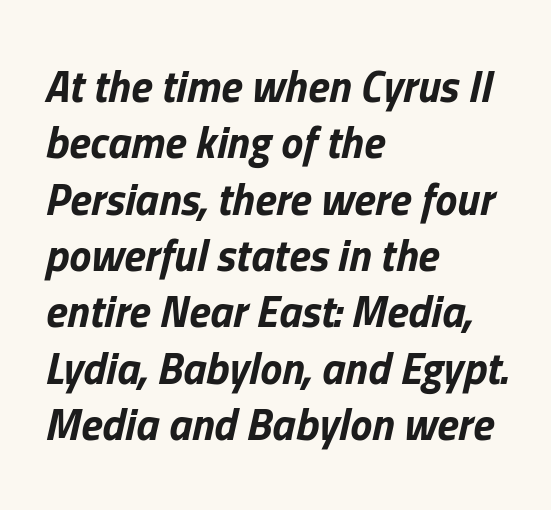
The gap between lines stays unmarked. Line starts are locked; line ends wander. Letter spacing: default. As a designer I'd log this as weight 700, bold. You could not count columns in this text — the font is proportionally spaced. Italic? Definitely — the glyphs are oblique.
